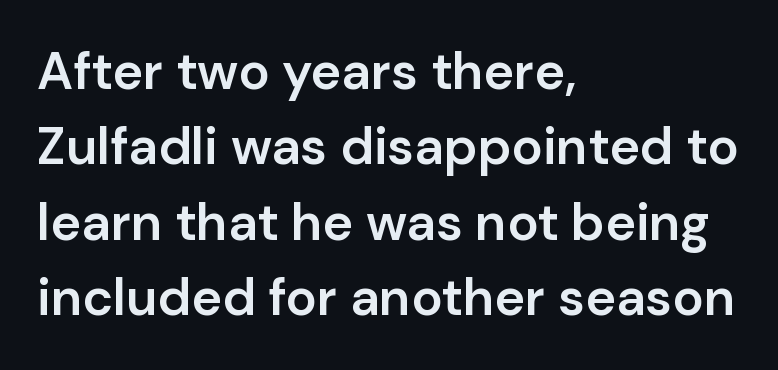
Is this a fixed-width face? No — the glyphs have proportional, varying widths. What kind of face is this? One without serifs — a sans. Left-aligned paragraph, ragged on the right. The area under the type is left untouched.
